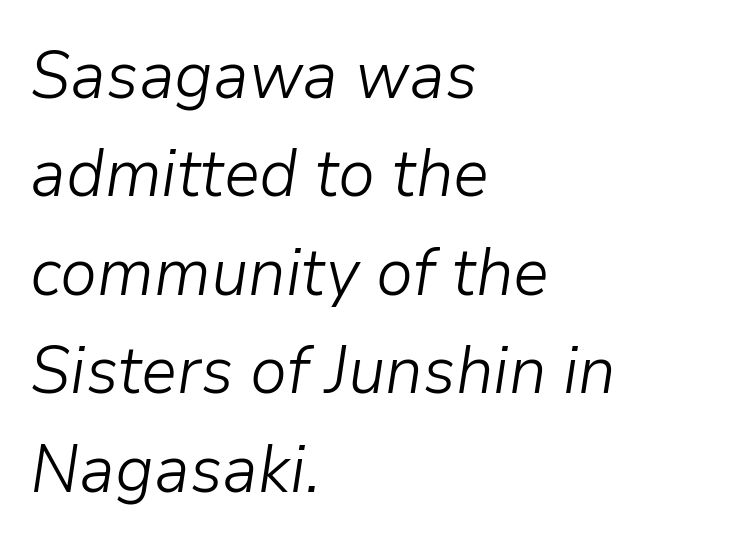
{"italic": "yes", "lean": "right", "slant_degrees": 9, "bold": "no", "weight": "light", "width": "normal", "stroke_contrast": "low", "x_height": "medium", "monospaced": "no", "underline": "no", "align": "left", "line_spacing": "normal", "line_spacing_ratio": 1.47, "letter_spacing": "normal", "letter_spacing_em": 0.0, "glyph_px": 67}
